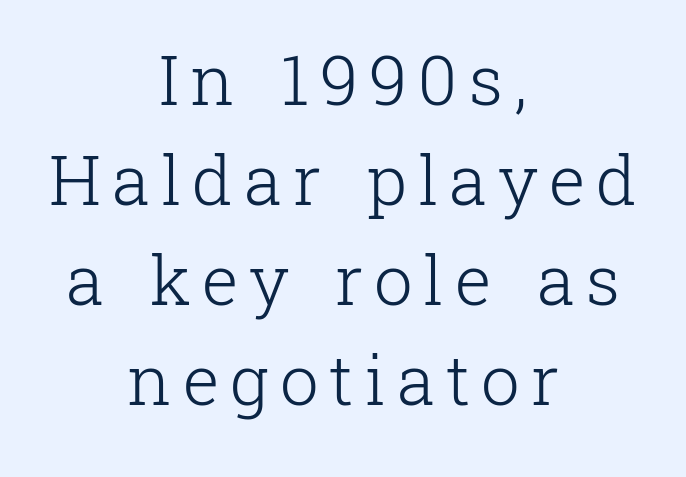
Q: Is the text bold? A: No.
Q: Is the text italic (slanted)? A: No, it is upright.
Q: Is the typeface a serif or a sans-serif typeface? A: Serif.
Q: Is the text underlined? A: No.
Q: How is the paragraph aligned? A: Centered.
Q: Is the spacing between lines tight, normal or loose? A: Normal.
Q: Width (condensed, normal, or wide)? A: Normal.
Q: Stroke contrast? A: Low.
Q: x-height? A: Medium.
Q: Monospaced? A: No.
